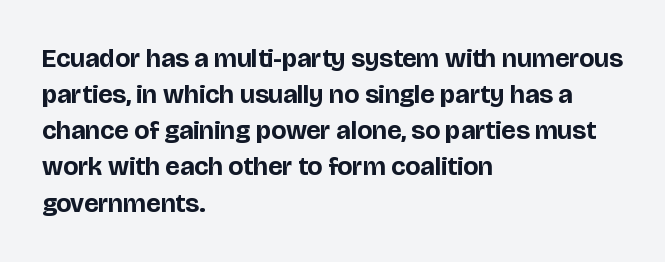
Q: Is the text bold? A: Yes.
Q: Is the text italic (slanted)? A: No, it is upright.
Q: Is the text underlined? A: No.
Q: How is the paragraph aligned? A: Left-aligned.
Q: Is the spacing between letters normal or unusually wide? A: Normal.
Q: Is the spacing between lines tight, normal or loose? A: Normal.
